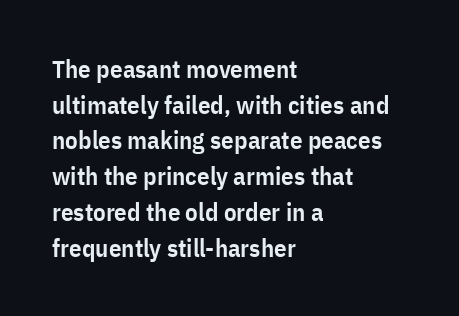
The image shows 25 px text type, upright; set left-aligned, normal line spacing (1.43x), normal letter spacing, not underlined.
